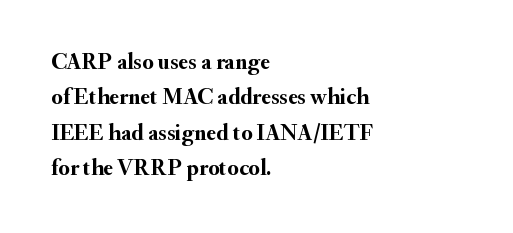
{"italic": "no", "bold": "yes", "underline": "no", "align": "left", "line_spacing": "normal", "line_spacing_ratio": 1.54, "letter_spacing": "normal", "letter_spacing_em": 0.0, "glyph_px": 23}
